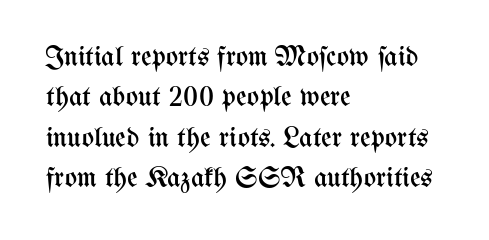
{"italic": "no", "bold": "no", "weight": "regular", "width": "condensed", "stroke_contrast": "medium", "x_height": "medium", "monospaced": "no", "underline": "no", "align": "left", "line_spacing": "normal", "line_spacing_ratio": 1.39, "letter_spacing": "normal", "letter_spacing_em": 0.0, "glyph_px": 29}
